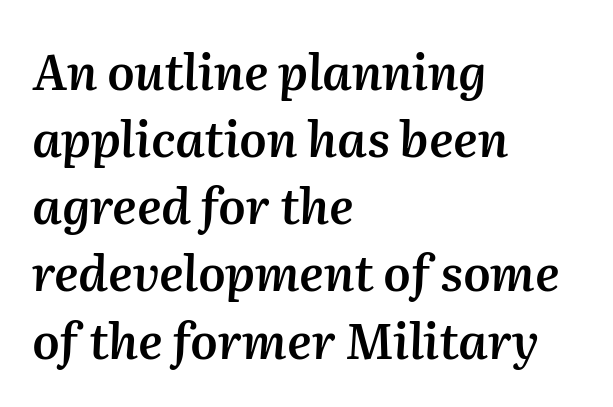
{"italic": "yes", "lean": "right", "slant_degrees": 2, "bold": "semi", "weight": "semibold", "width": "normal", "stroke_contrast": "medium", "x_height": "medium", "monospaced": "no", "underline": "no", "align": "left", "line_spacing": "normal", "line_spacing_ratio": 1.37, "letter_spacing": "normal", "letter_spacing_em": 0.0, "glyph_px": 49}
